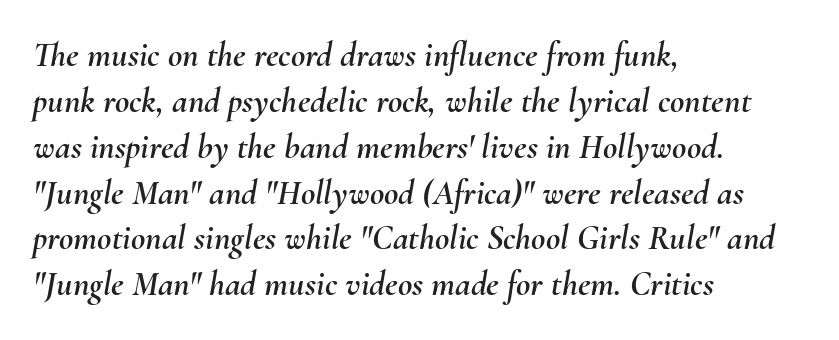
Q: Is the text italic (slanted)? A: Yes, it leans right by about 10 degrees.
Q: Is the text underlined? A: No.
Q: How is the paragraph aligned? A: Left-aligned.
Q: Is the spacing between letters normal or unusually wide? A: Normal.
Q: Is the spacing between lines tight, normal or loose? A: Normal.
Q: Width (condensed, normal, or wide)? A: Normal.
Q: Stroke contrast? A: Medium.
Q: x-height? A: Small.
Q: Monospaced? A: No.
